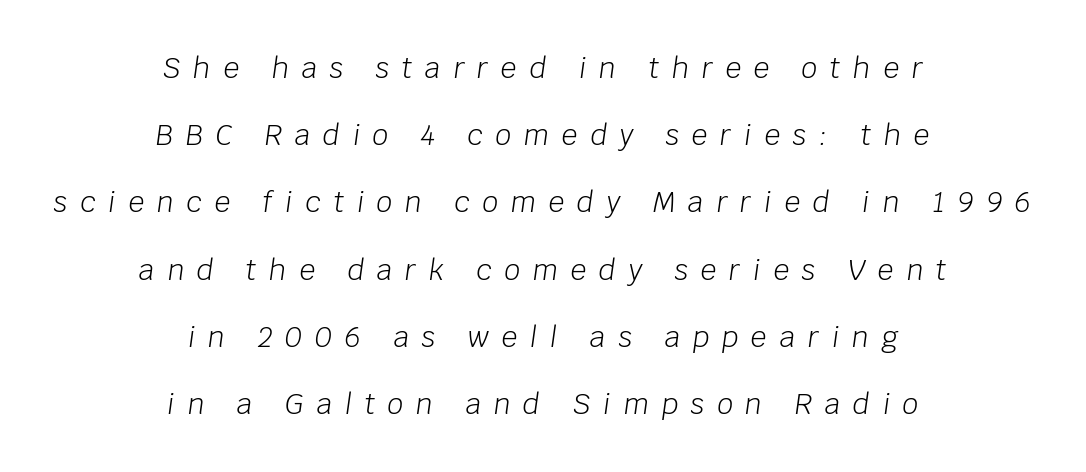
The rag falls on both sides of this text block equally. Just letters on the line, the space beneath them empty. An italicized treatment has been applied to the whole sample. Weight: in the light-to-regular range. The tracking reads as deliberately expanded to a designer's eye. Looks like regular typesetting: each glyph gets only the width it needs.
